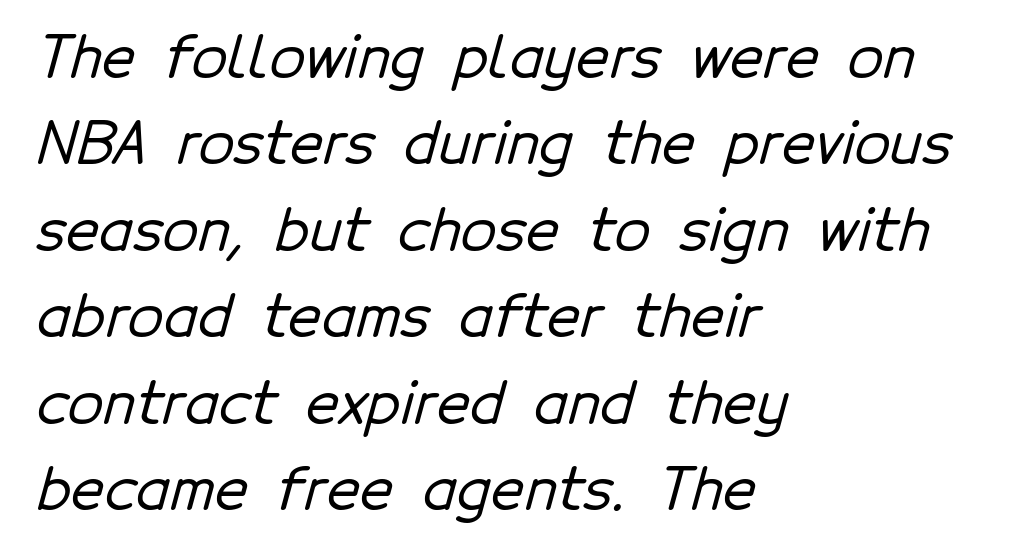
The image shows 58 px sans-serif type; set left-aligned, normal line spacing (1.49x), normal letter spacing, not underlined; low stroke contrast and a medium x-height.
